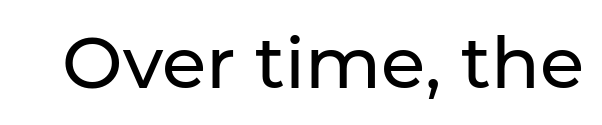
The image shows 72 px regular-weight sans-serif type, upright; set normal letter spacing, not underlined; low stroke contrast and a medium x-height.
